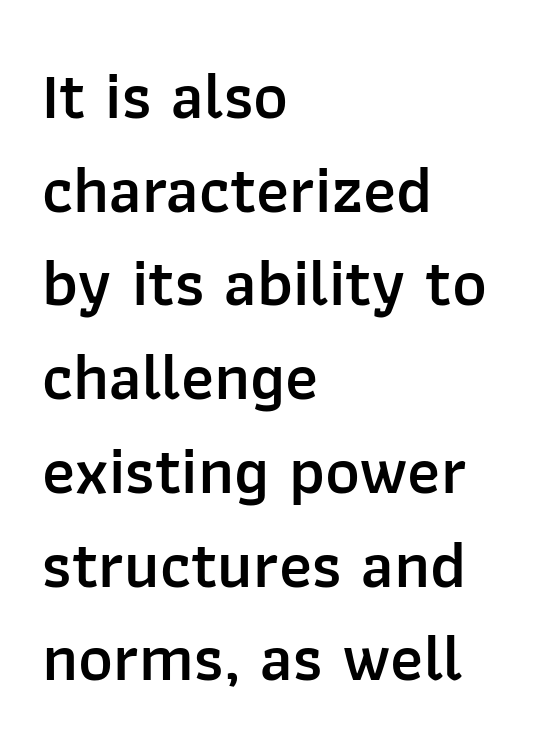
A fair bit of extra ink — the face is semibold, not bold. If you measured baseline to baseline, you'd find a middling distance. Looks like regular typesetting: each glyph gets only the width it needs. The type is set solid horizontally, with unmodified tracking. Is the block centered? No — it sits flush against the left margin. Does the lettering tilt? It doesn't — this is upright.
